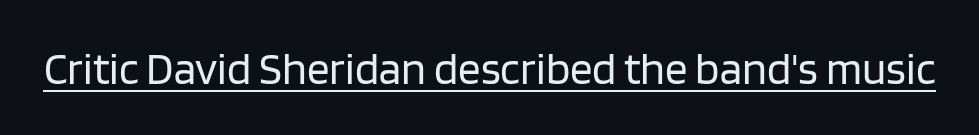
You can tell it's not italic because the verticals are truly vertical. The letters look calm and open, with moderate or lighter stems. The specimen includes a rule beneath the text block's lines. The type family on display is of the sans-serif kind. Characters follow at the spacing the type designer built in. This sample has the flowing, uneven cadence of proportional lettering.
